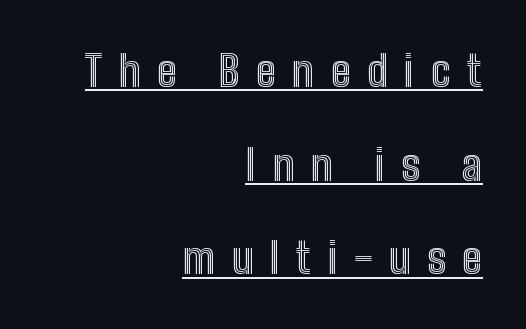
Q: Is the text italic (slanted)? A: No, it is upright.
Q: Is the text underlined? A: Yes.
Q: How is the paragraph aligned? A: Right-aligned.
Q: Is the spacing between letters normal or unusually wide? A: Unusually wide.
Q: Is the spacing between lines tight, normal or loose? A: Loose.
Q: Width (condensed, normal, or wide)? A: Condensed.
Q: x-height? A: Medium.
Q: Monospaced? A: No.
